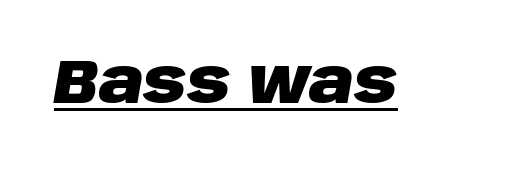
The image shows 61 px heavy type, italic (leaning right); set normal letter spacing, underlined; low stroke contrast and a large x-height.
